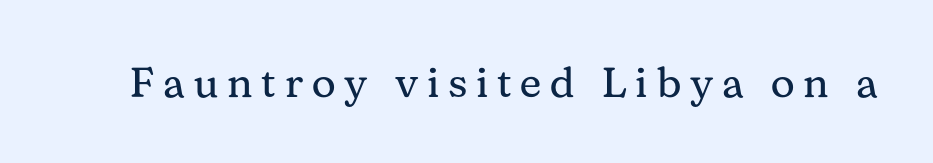
Q: Is the text bold? A: No.
Q: Is the text italic (slanted)? A: No, it is upright.
Q: Is the typeface a serif or a sans-serif typeface? A: Serif.
Q: Is the text underlined? A: No.
Q: Is the spacing between letters normal or unusually wide? A: Unusually wide.
Q: Width (condensed, normal, or wide)? A: Normal.
Q: Stroke contrast? A: Medium.
Q: x-height? A: Medium.
Q: Monospaced? A: No.
